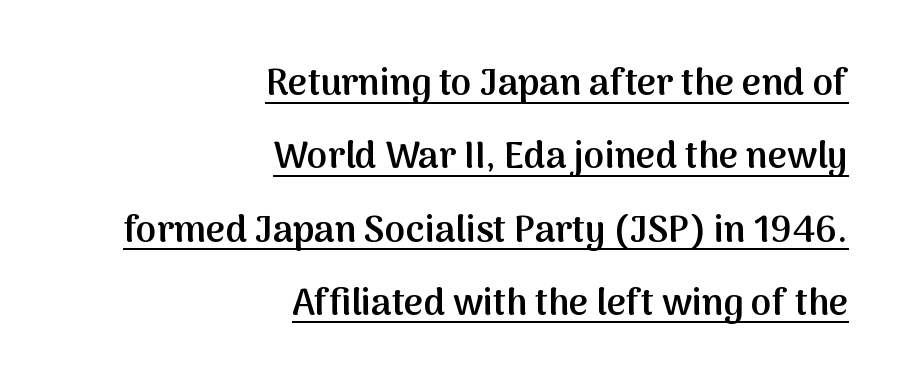
Q: Is the text bold? A: Semi-bold.
Q: Is the text italic (slanted)? A: No, it is upright.
Q: Is the typeface a serif or a sans-serif typeface? A: Sans-serif.
Q: Is the text underlined? A: Yes.
Q: How is the paragraph aligned? A: Right-aligned.
Q: Is the spacing between letters normal or unusually wide? A: Normal.
Q: Is the spacing between lines tight, normal or loose? A: Loose.
Q: Width (condensed, normal, or wide)? A: Normal.
Q: Stroke contrast? A: Medium.
Q: x-height? A: Medium.
Q: Monospaced? A: No.
